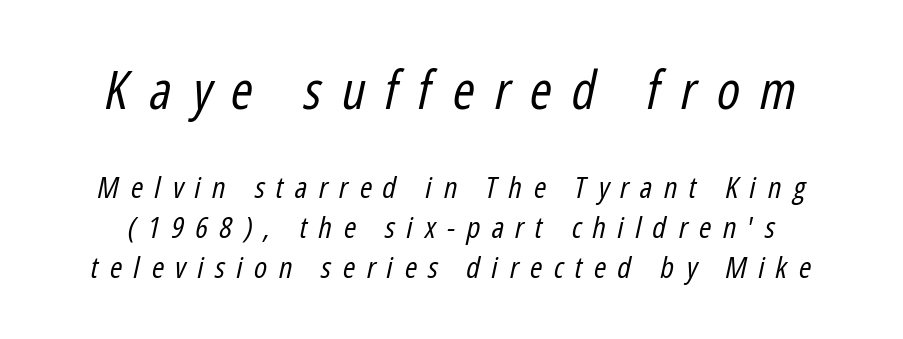
The image shows 53 px regular-weight, condensed type, italic (leaning right); set normal line spacing (1.33x), unusually wide letter spacing (+0.38 em), not underlined; the first (top) block is 1.77x larger; low stroke contrast and a medium x-height.
